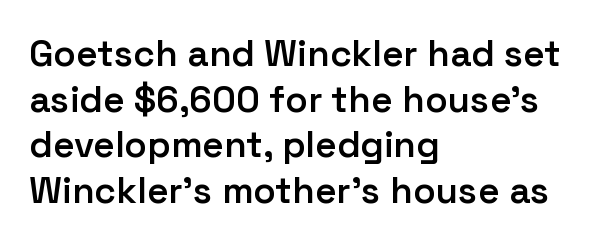
The image shows 37 px semibold sans-serif type, upright; set left-aligned, line spacing 1.23x, normal letter spacing, not underlined; low stroke contrast and a medium x-height.
